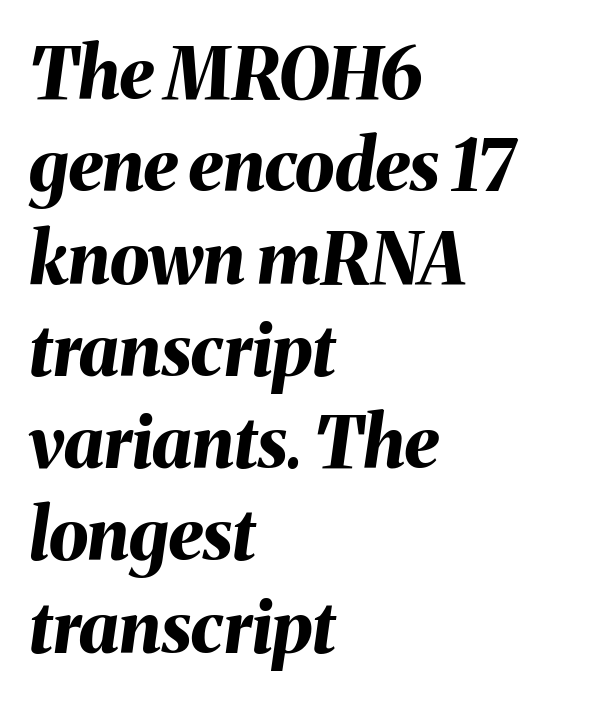
Q: Is the text bold? A: Yes.
Q: Is the text italic (slanted)? A: Yes, it leans right by about 8 degrees.
Q: Is the text underlined? A: No.
Q: How is the paragraph aligned? A: Left-aligned.
Q: Is the spacing between letters normal or unusually wide? A: Normal.
Q: Is the spacing between lines tight, normal or loose? A: Normal.
Q: Width (condensed, normal, or wide)? A: Normal.
Q: Stroke contrast? A: Medium.
Q: x-height? A: Medium.
Q: Monospaced? A: No.
